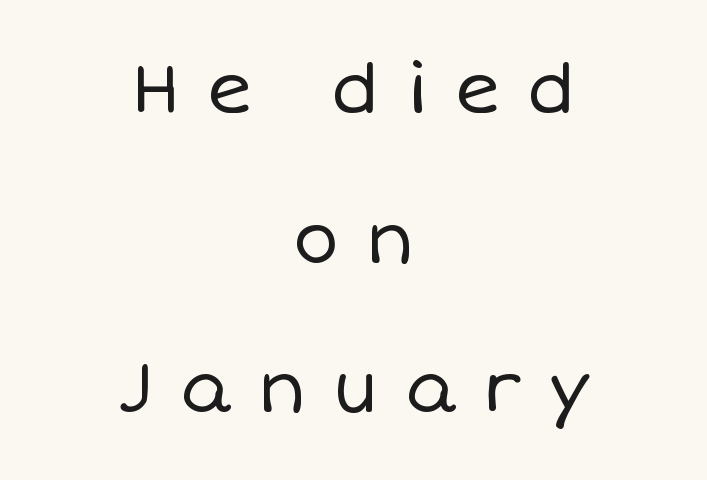
{"italic": "no", "bold": "no", "weight": "regular", "width": "normal", "stroke_contrast": "low", "x_height": "large", "monospaced": "no", "underline": "no", "align": "center", "line_spacing": "loose", "line_spacing_ratio": 2.17, "letter_spacing": "wide", "letter_spacing_em": 0.39, "glyph_px": 69}
